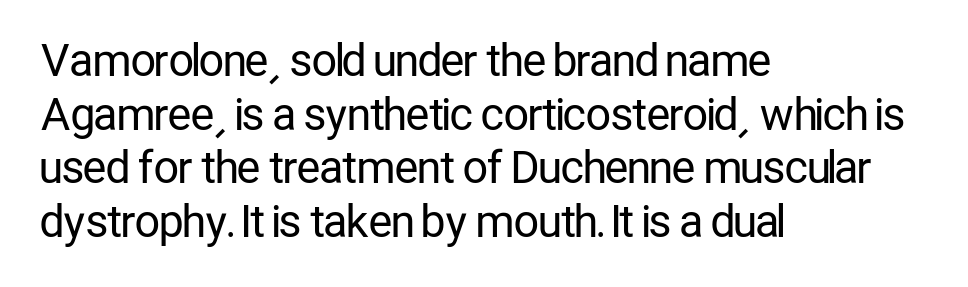
{"serif": "no", "italic": "no", "bold": "no", "weight": "regular", "width": "condensed", "stroke_contrast": "low", "x_height": "medium", "monospaced": "no", "underline": "no", "align": "left", "line_spacing_ratio": 1.22, "letter_spacing": "normal", "letter_spacing_em": 0.0, "glyph_px": 44}
